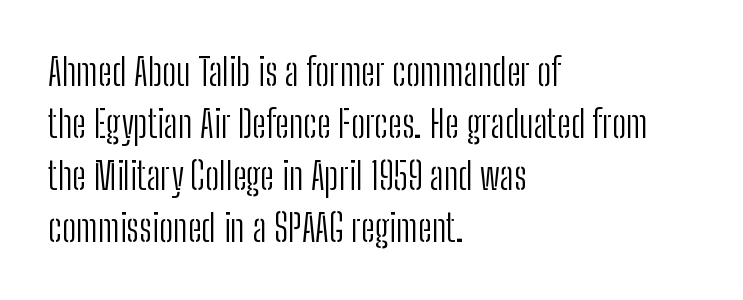
The image shows 38 px light, condensed sans-serif type, upright; set left-aligned, normal line spacing (1.37x), normal letter spacing, not underlined; low stroke contrast and a medium x-height.
